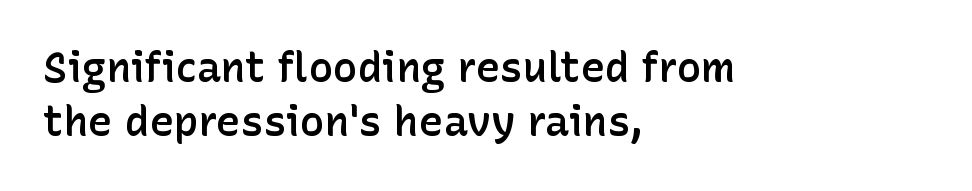
Q: Is the text bold? A: Semi-bold.
Q: Is the text italic (slanted)? A: No, it is upright.
Q: Is the typeface a serif or a sans-serif typeface? A: Sans-serif.
Q: Is the text underlined? A: No.
Q: How is the paragraph aligned? A: Left-aligned.
Q: Is the spacing between letters normal or unusually wide? A: Normal.
Q: Is the spacing between lines tight, normal or loose? A: Normal.
Q: Width (condensed, normal, or wide)? A: Normal.
Q: Stroke contrast? A: Low.
Q: x-height? A: Medium.
Q: Monospaced? A: No.
